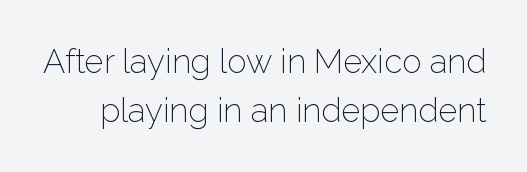
The image shows 33 px light sans-serif type, upright; set normal line spacing (1.5x), normal letter spacing, not underlined; low stroke contrast and a medium x-height.
